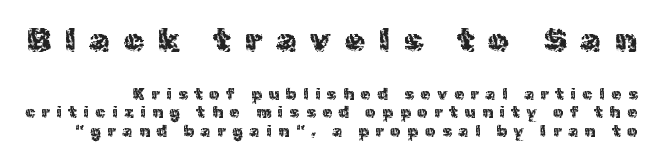
These glyphs show unthickened strokes, regular width or finer. Tracking here is generous; glyphs stand well apart from one another. The passage shown is not underscored anywhere. In terms of posture, this sample is upright. Of the two passages, the one on top uses the larger point size.
